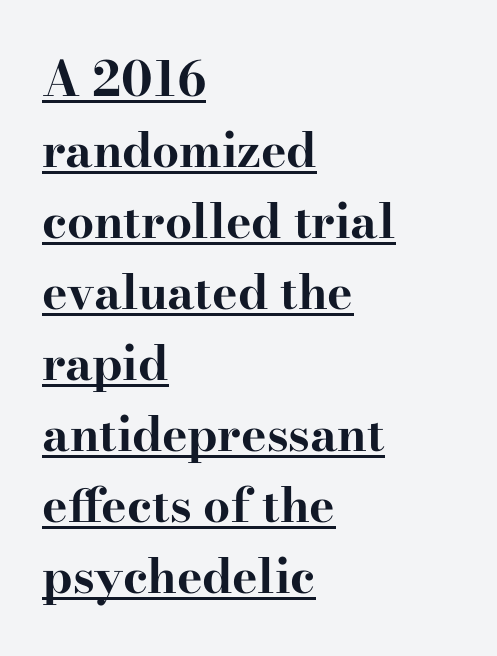
Q: Is the text bold? A: Yes.
Q: Is the text italic (slanted)? A: No, it is upright.
Q: Is the typeface a serif or a sans-serif typeface? A: Serif.
Q: Is the text underlined? A: Yes.
Q: How is the paragraph aligned? A: Left-aligned.
Q: Is the spacing between letters normal or unusually wide? A: Normal.
Q: Is the spacing between lines tight, normal or loose? A: Normal.
Q: Width (condensed, normal, or wide)? A: Wide.
Q: Stroke contrast? A: High.
Q: x-height? A: Small.
Q: Monospaced? A: No.
